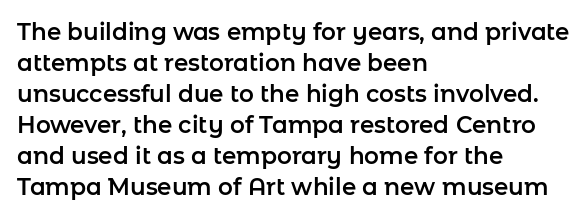
Q: Is the text italic (slanted)? A: No, it is upright.
Q: Is the text underlined? A: No.
Q: How is the paragraph aligned? A: Left-aligned.
Q: Is the spacing between letters normal or unusually wide? A: Normal.
Q: Is the spacing between lines tight, normal or loose? A: Normal.
